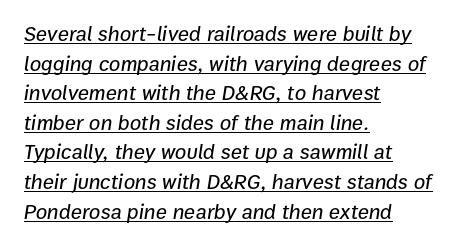
The image shows 21 px text type, italic (leaning right); set left-aligned, normal line spacing (1.41x), normal letter spacing, underlined.
